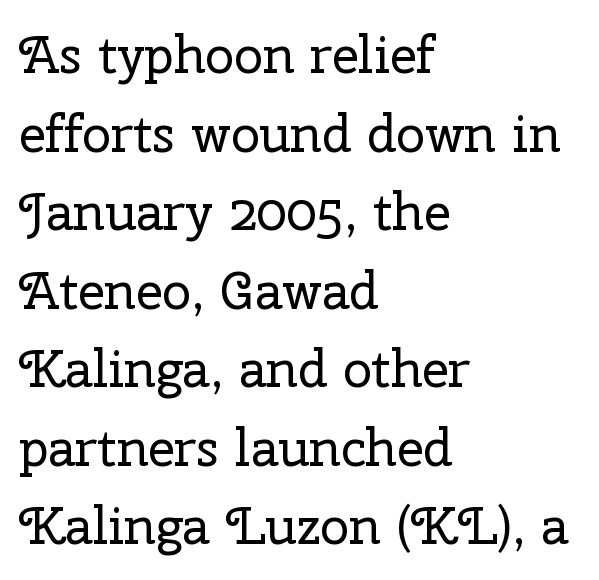
{"serif": "yes", "italic": "no", "bold": "no", "weight": "regular", "width": "normal", "stroke_contrast": "low", "x_height": "medium", "monospaced": "no", "underline": "no", "align": "left", "line_spacing": "normal", "line_spacing_ratio": 1.51, "letter_spacing": "normal", "letter_spacing_em": 0.0, "glyph_px": 52}
